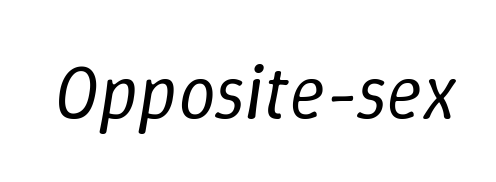
{"italic": "yes", "lean": "right", "slant_degrees": 9, "bold": "no", "weight": "regular", "width": "normal", "stroke_contrast": "low", "x_height": "medium", "monospaced": "no", "underline": "no", "letter_spacing": "normal", "letter_spacing_em": 0.0, "glyph_px": 76}
